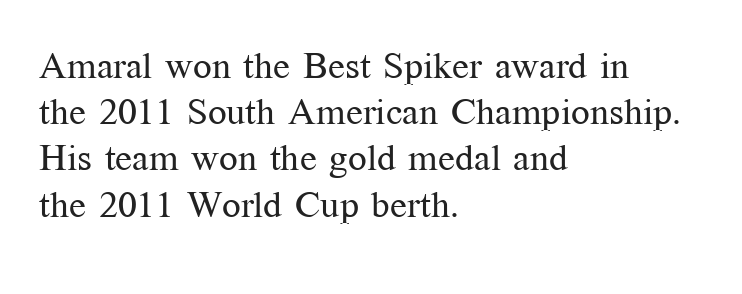
The image shows 37 px regular-weight serif type, upright; set left-aligned, normal line spacing (1.25x), normal letter spacing, not underlined; medium stroke contrast and a medium x-height.
